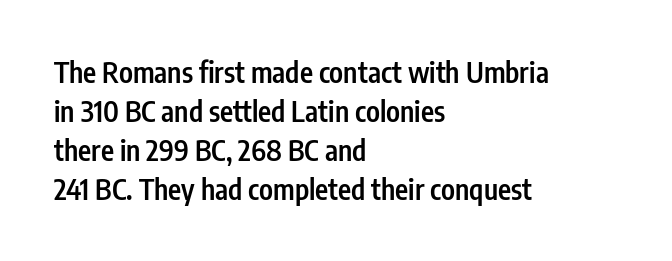
Italic? Not at all — the glyphs are vertical. What stands out about the letter spacing? Nothing — it is the standard amount. What's the leading like? Ordinary, nothing unusual. Letterform terminals end flat and unadorned throughout the passage. Leftover space on each line is placed entirely after the last word.
